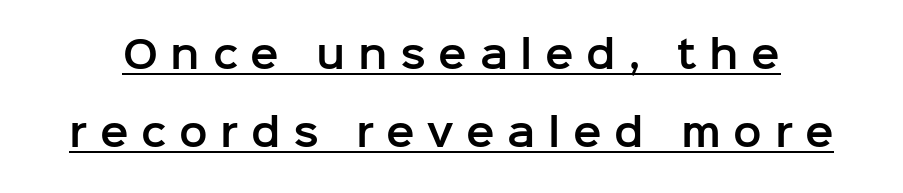
Looks like someone drew a line under every word here. Characters remain perfectly vertical along every line. These lines are rendered in a variable-pitch font. This block would shrink considerably if given ordinary leading; it's expanded now. There is plenty of visible air inserted between adjacent glyphs.
